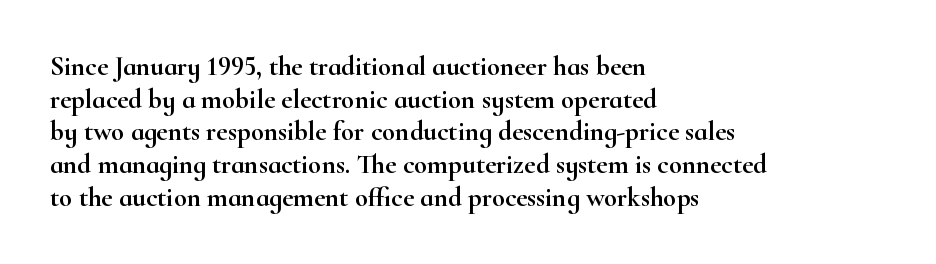
{"italic": "no", "underline": "no", "align": "left", "line_spacing_ratio": 1.21, "letter_spacing": "normal", "letter_spacing_em": 0.0, "glyph_px": 27}
